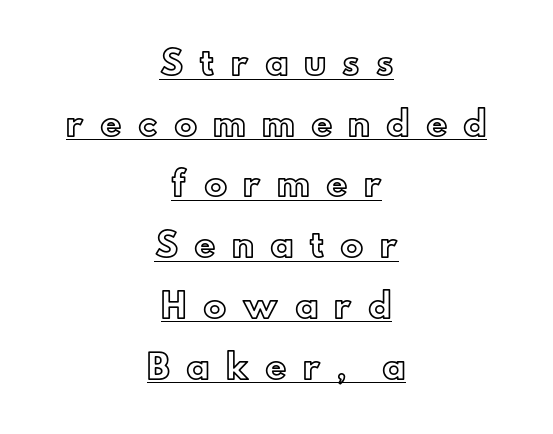
Q: Is the text italic (slanted)? A: No, it is upright.
Q: Is the text underlined? A: Yes.
Q: How is the paragraph aligned? A: Centered.
Q: Is the spacing between letters normal or unusually wide? A: Unusually wide.
Q: Width (condensed, normal, or wide)? A: Normal.
Q: x-height? A: Small.
Q: Monospaced? A: No.
